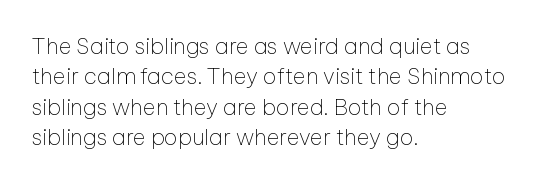
The image shows 22 px text type, upright; set left-aligned, normal line spacing (1.38x), normal letter spacing, not underlined.
